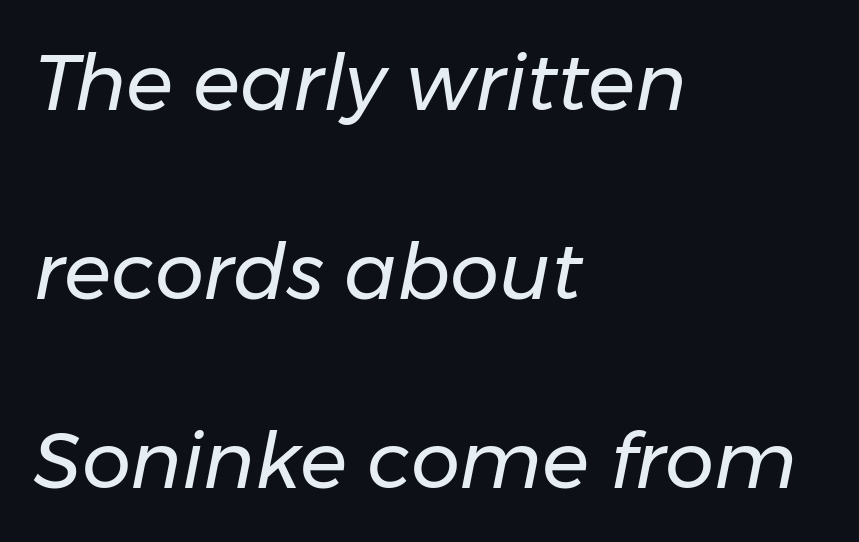
{"italic": "yes", "lean": "right", "slant_degrees": 11, "bold": "no", "weight": "regular", "width": "normal", "stroke_contrast": "low", "x_height": "medium", "monospaced": "no", "underline": "no", "align": "left", "line_spacing": "loose", "line_spacing_ratio": 2.42, "letter_spacing": "normal", "letter_spacing_em": 0.0, "glyph_px": 78}
